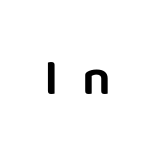
Q: Is the text italic (slanted)? A: No, it is upright.
Q: Is the typeface a serif or a sans-serif typeface? A: Sans-serif.
Q: Is the text underlined? A: No.
Q: Is the spacing between letters normal or unusually wide? A: Unusually wide.
Q: Width (condensed, normal, or wide)? A: Normal.
Q: Stroke contrast? A: Low.
Q: x-height? A: Large.
Q: Monospaced? A: No.
